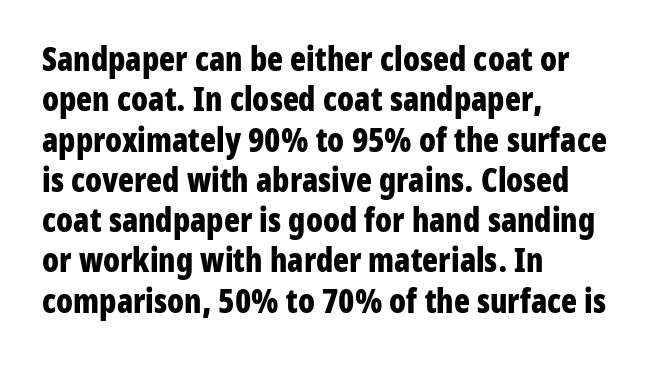
No italicization has been applied; the sample stays upright. The paragraph has a hard left edge and a soft right edge. The letterforms sit shoulder to shoulder at normal distance. What weight is shown? A full bold with thick strokes. Letters rest on an invisible, unmarked baseline. Letterform terminals end flat and unadorned throughout the passage.
